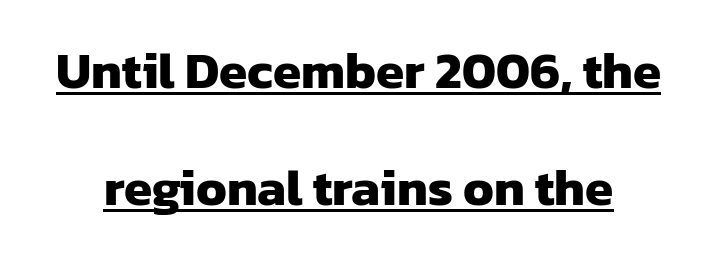
{"serif": "no", "bold": "yes", "weight": "heavy", "width": "normal", "stroke_contrast": "low", "x_height": "medium", "monospaced": "no", "underline": "yes", "line_spacing": "loose", "line_spacing_ratio": 2.29, "letter_spacing": "normal", "letter_spacing_em": 0.0, "glyph_px": 51}
